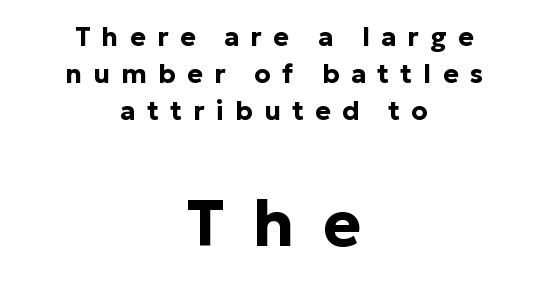
Q: Is the text bold? A: Yes.
Q: Is the text italic (slanted)? A: No, it is upright.
Q: Is the typeface a serif or a sans-serif typeface? A: Sans-serif.
Q: Is the text underlined? A: No.
Q: How is the paragraph aligned? A: Centered.
Q: Is the spacing between letters normal or unusually wide? A: Unusually wide.
Q: Is the spacing between lines tight, normal or loose? A: Normal.
Q: Which block of text is set in a larger size, the first (top) or the second (bottom)? A: The second (bottom) one.
Q: Width (condensed, normal, or wide)? A: Normal.
Q: Stroke contrast? A: Low.
Q: x-height? A: Medium.
Q: Monospaced? A: No.
